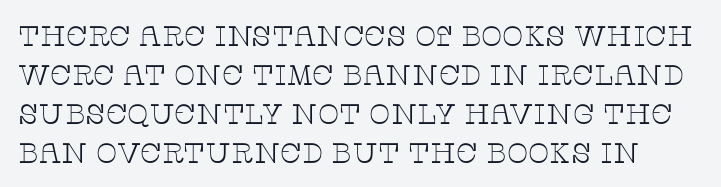
The image shows 28 px thin, wide serif type, upright; set normal line spacing (1.39x), normal letter spacing, not underlined; low stroke contrast and a large x-height.
